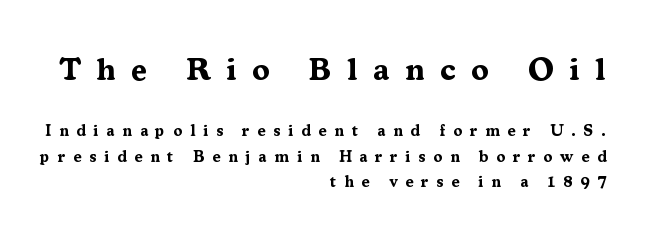
The image shows 32 px bold serif type, upright; set right-aligned, normal line spacing (1.59x), unusually wide letter spacing (+0.49 em), not underlined; the first (top) block is 2.0x larger; medium stroke contrast and a medium x-height.
